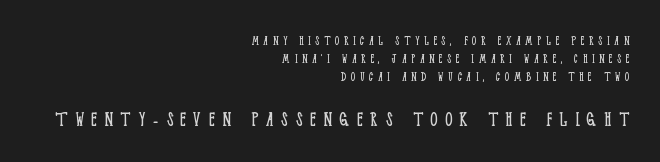
{"italic": "no", "bold": "no", "underline": "no", "align": "right", "line_spacing": "normal", "line_spacing_ratio": 1.27, "letter_spacing": "wide", "letter_spacing_em": 0.32, "larger_block": "second", "size_ratio": 1.64, "glyph_px": 23}
